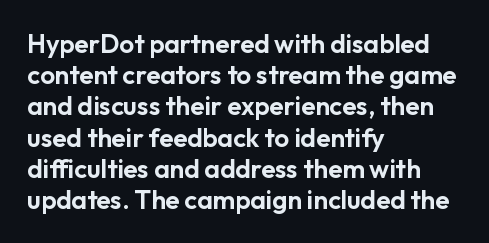
{"italic": "no", "underline": "no", "align": "left", "line_spacing_ratio": 1.2, "letter_spacing": "normal", "letter_spacing_em": 0.0, "glyph_px": 26}
